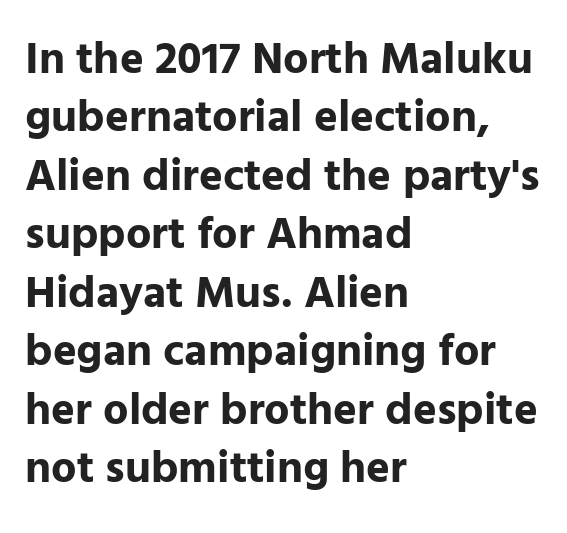
Q: Is the text bold? A: Yes.
Q: Is the text italic (slanted)? A: No, it is upright.
Q: Is the typeface a serif or a sans-serif typeface? A: Sans-serif.
Q: Is the text underlined? A: No.
Q: How is the paragraph aligned? A: Left-aligned.
Q: Is the spacing between letters normal or unusually wide? A: Normal.
Q: Is the spacing between lines tight, normal or loose? A: Normal.
Q: Width (condensed, normal, or wide)? A: Normal.
Q: Stroke contrast? A: Low.
Q: x-height? A: Medium.
Q: Monospaced? A: No.
